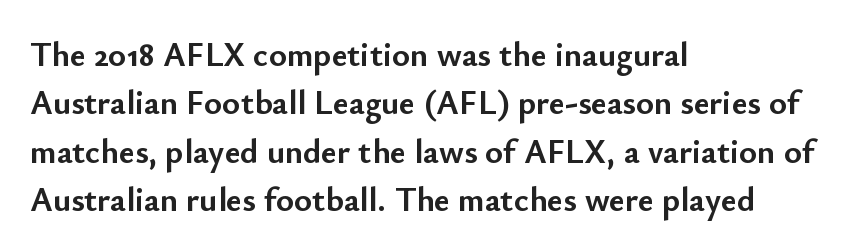
Reading down the block, your eye returns to a fixed left position each line. What weight is shown? A full bold with thick strokes. The face used here is proportionally spaced, like ordinary book or web type. Interline gaps are of average width in this sample. The type sits square on the baseline with zero lean.
